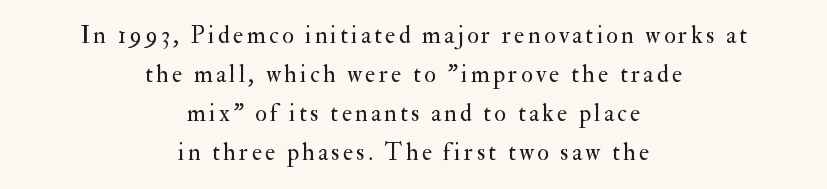
The weight would be labelled regular, book, light, or lighter still. In terms of posture, this sample is upright. Each line is balanced around a shared central axis. Descender tails drop into unmarked territory.
